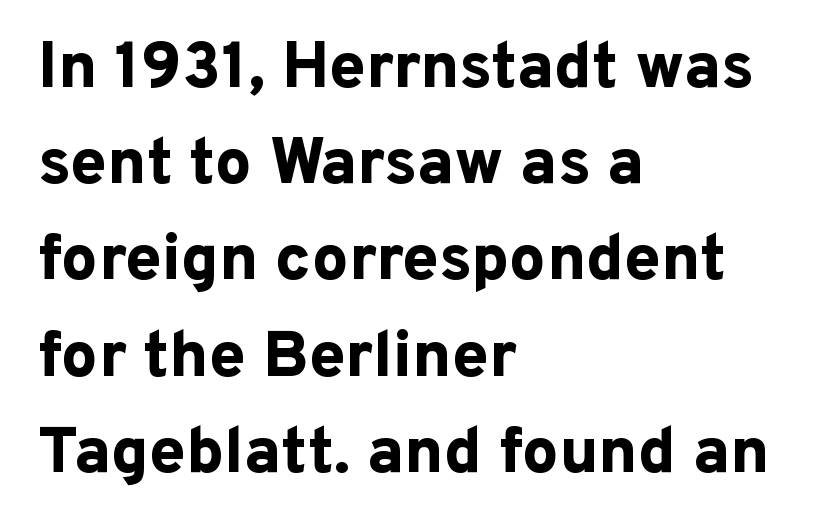
{"serif": "no", "italic": "no", "bold": "yes", "weight": "bold", "width": "normal", "stroke_contrast": "low", "x_height": "medium", "monospaced": "no", "underline": "no", "align": "left", "line_spacing": "normal", "line_spacing_ratio": 1.48, "letter_spacing": "normal", "letter_spacing_em": 0.0, "glyph_px": 65}
